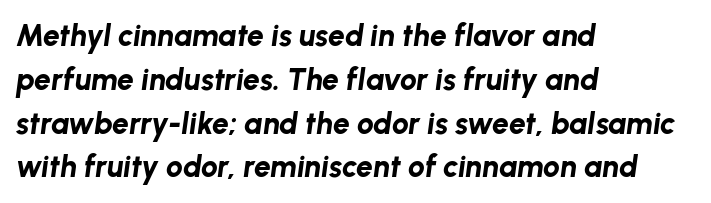
The rendering uses a moderate line-height, typical for paragraphs. Observe the lean: these are italic letterforms. The rendering uses natural spacing where letterforms have individual widths. Horizontally, the lines are justified to the leading edge only. The gaps between neighbouring characters are ordinary and unremarkable.
